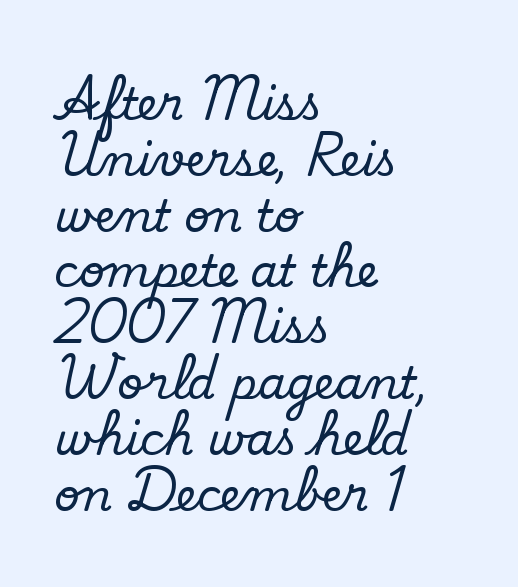
{"serif": "yes", "width": "normal", "stroke_contrast": "low", "x_height": "small", "monospaced": "no", "underline": "no", "align": "left", "line_spacing_ratio": 1.24, "letter_spacing": "normal", "letter_spacing_em": 0.0, "glyph_px": 45}
